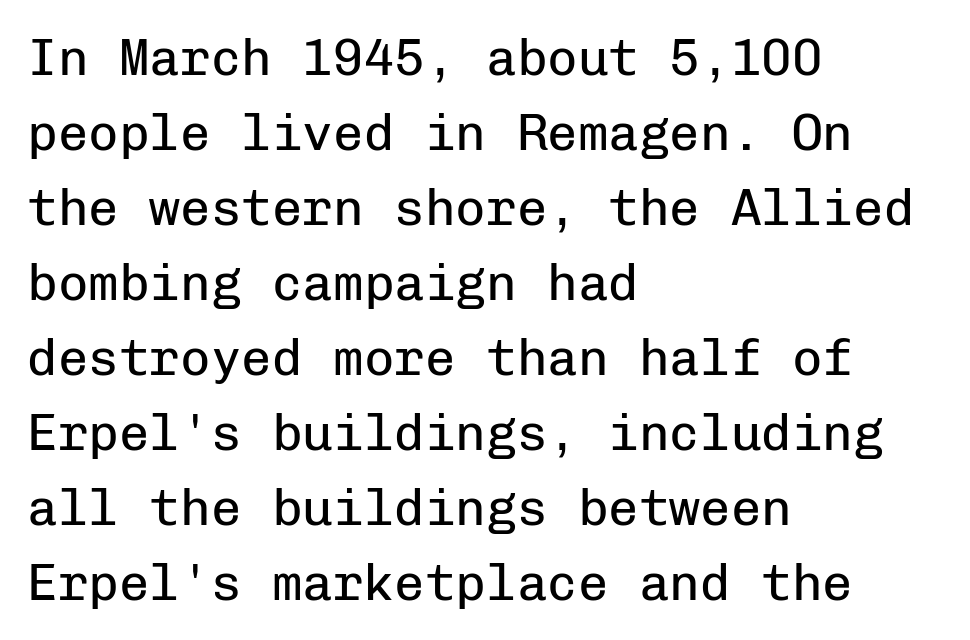
The image shows 51 px regular-weight sans-serif type, upright, monospaced; set left-aligned, normal line spacing (1.47x), normal letter spacing, not underlined; low stroke contrast and a medium x-height.
